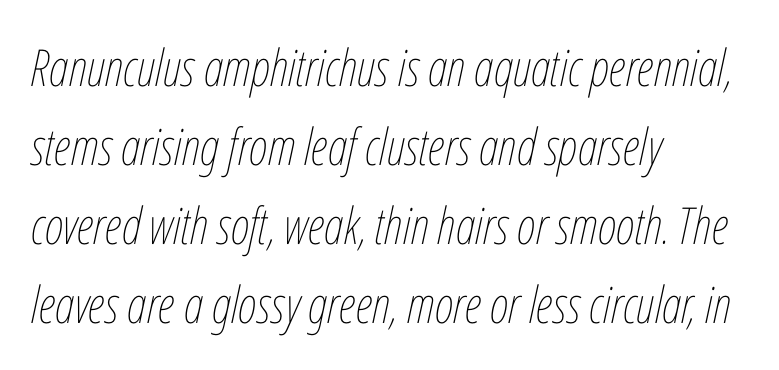
Q: Is the text bold? A: No.
Q: Is the text italic (slanted)? A: Yes, it leans right by about 12 degrees.
Q: Is the text underlined? A: No.
Q: How is the paragraph aligned? A: Left-aligned.
Q: Is the spacing between letters normal or unusually wide? A: Normal.
Q: Is the spacing between lines tight, normal or loose? A: Normal.
Q: Width (condensed, normal, or wide)? A: Condensed.
Q: Stroke contrast? A: Low.
Q: x-height? A: Medium.
Q: Monospaced? A: No.
